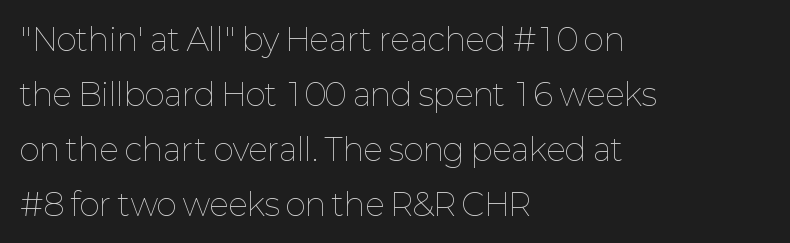
The image shows 31 px thin type, upright; set left-aligned, line spacing 1.77x, normal letter spacing, not underlined; low stroke contrast and a medium x-height.
